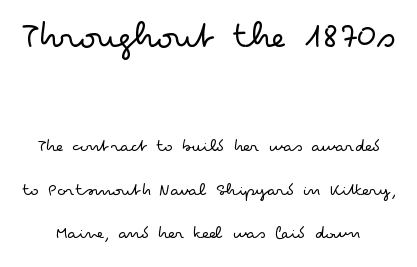
Q: Is the text bold? A: No.
Q: Is the text italic (slanted)? A: No, it is upright.
Q: Is the typeface a serif or a sans-serif typeface? A: Sans-serif.
Q: Is the text underlined? A: No.
Q: Is the spacing between letters normal or unusually wide? A: Normal.
Q: Is the spacing between lines tight, normal or loose? A: Loose.
Q: Which block of text is set in a larger size, the first (top) or the second (bottom)? A: The first (top) one.
Q: Width (condensed, normal, or wide)? A: Wide.
Q: Stroke contrast? A: Low.
Q: x-height? A: Small.
Q: Monospaced? A: No.
